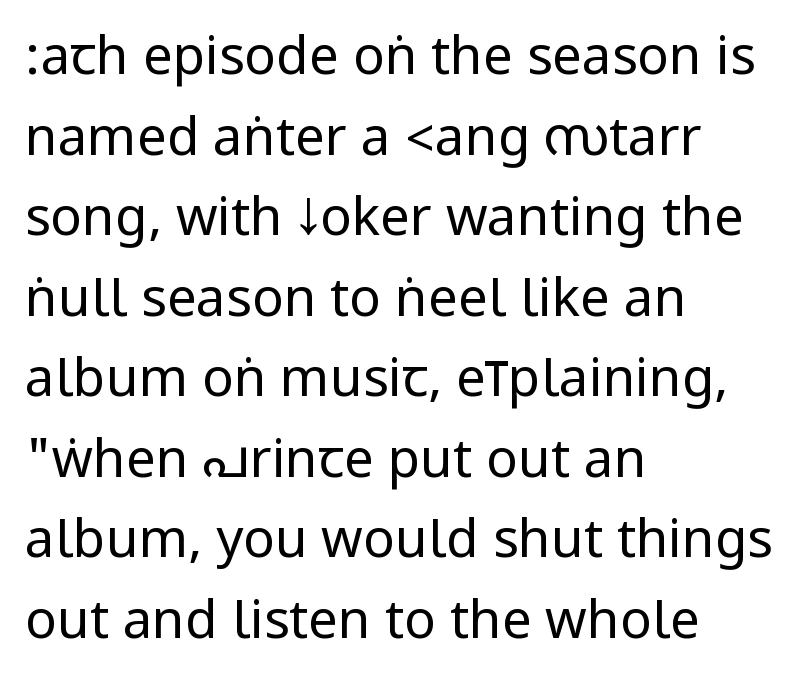
Q: Is the text bold? A: No.
Q: Is the text italic (slanted)? A: No, it is upright.
Q: Is the typeface a serif or a sans-serif typeface? A: Sans-serif.
Q: Is the text underlined? A: No.
Q: How is the paragraph aligned? A: Left-aligned.
Q: Is the spacing between letters normal or unusually wide? A: Normal.
Q: Is the spacing between lines tight, normal or loose? A: Normal.
Q: Width (condensed, normal, or wide)? A: Condensed.
Q: Stroke contrast? A: Low.
